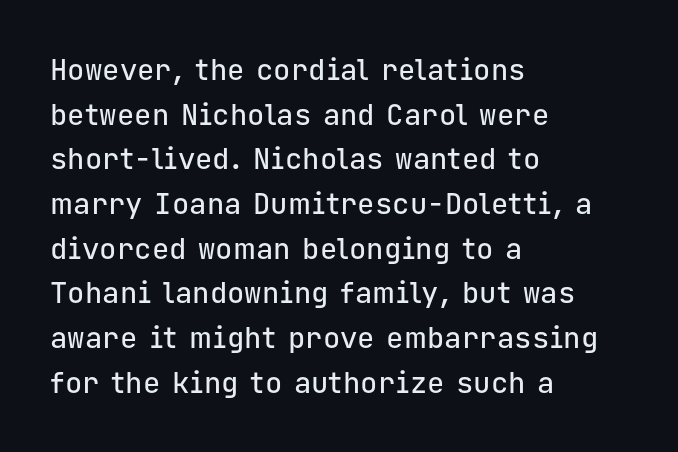
Q: Is the text italic (slanted)? A: No, it is upright.
Q: Is the typeface a serif or a sans-serif typeface? A: Sans-serif.
Q: Is the text underlined? A: No.
Q: How is the paragraph aligned? A: Left-aligned.
Q: Is the spacing between letters normal or unusually wide? A: Normal.
Q: Is the spacing between lines tight, normal or loose? A: Normal.
Q: Width (condensed, normal, or wide)? A: Normal.
Q: Stroke contrast? A: Low.
Q: x-height? A: Medium.
Q: Monospaced? A: Yes.
